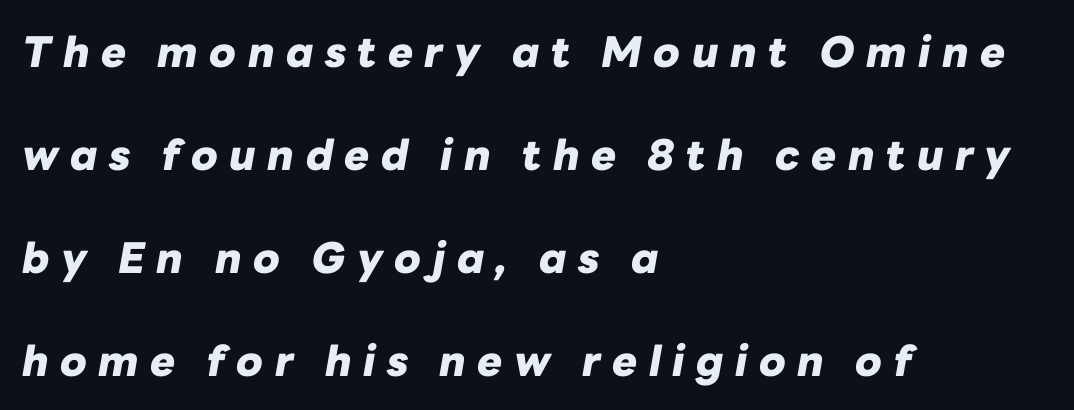
The image shows 42 px heavy type, italic (leaning right); set left-aligned, loose line spacing (2.45x), unusually wide letter spacing (+0.27 em), not underlined; low stroke contrast and a medium x-height.
